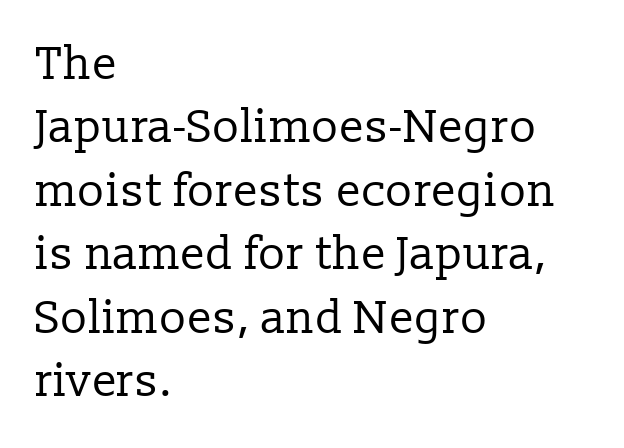
Each new line begins a customary step beneath the previous one. In CSS terms this would be text-align: left. Check where the strokes stop: tiny serifs finish them off. Do the characters align in a grid? No, the font is proportional.
